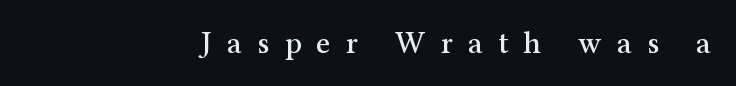
Q: Is the text italic (slanted)? A: No, it is upright.
Q: Is the typeface a serif or a sans-serif typeface? A: Serif.
Q: Is the text underlined? A: No.
Q: How is the paragraph aligned? A: Right-aligned.
Q: Is the spacing between letters normal or unusually wide? A: Unusually wide.
Q: Width (condensed, normal, or wide)? A: Normal.
Q: Stroke contrast? A: Medium.
Q: x-height? A: Medium.
Q: Monospaced? A: No.
